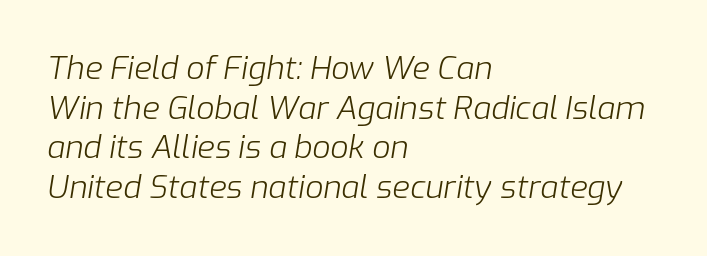
The horizontal fit of the characters is conventional and even. Is the block centered? No — it sits flush against the left margin. The strokes are not fattened; the text isn't bold. Notice how the stems are inclined rather than vertical — that's the hallmark of italics.
